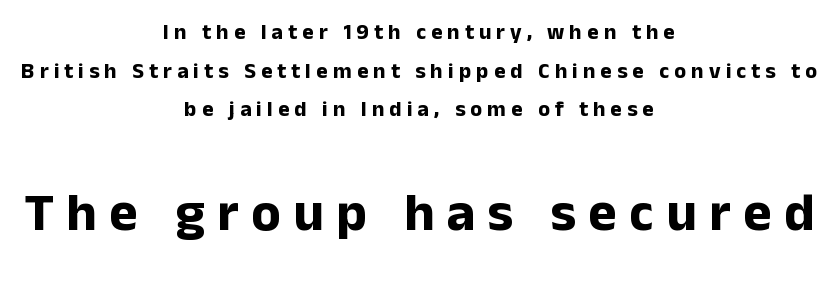
Between these two stacked blocks, the lower one wins on size. Stroke terminals: plain, sans-serif. Here the designer chose a conventional face with non-uniform glyph widths. Is there any slant? The stems are plumb. Which margin do the lines hug? Neither — every line sits in the middle. Underlining? Definitely not there.
